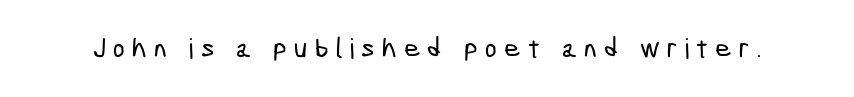
{"serif": "no", "width": "condensed", "stroke_contrast": "low", "x_height": "medium", "monospaced": "no", "underline": "no", "letter_spacing": "wide", "letter_spacing_em": 0.26, "glyph_px": 28}
